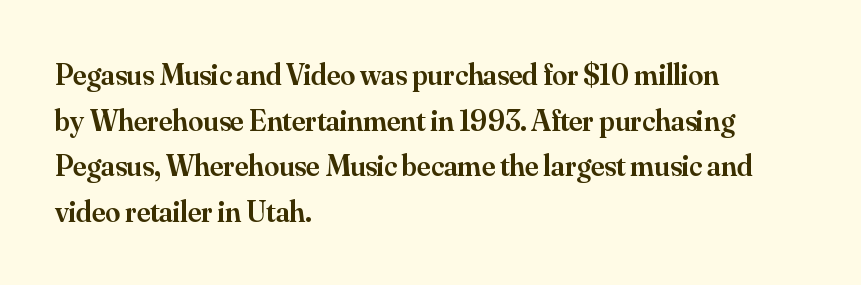
The image shows 30 px semibold serif type, upright; set left-aligned, normal line spacing (1.52x), normal letter spacing, not underlined; medium stroke contrast and a small x-height.
